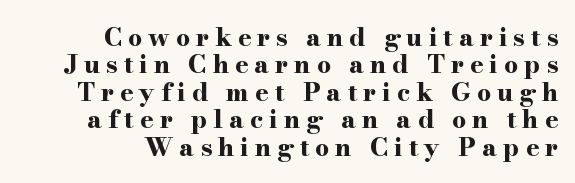
The baseline area is clear. The face used here is rendered with a markedly widened letterfit. Designer's note — italics off, roman on. Caption: bold face, heavy strokes.
